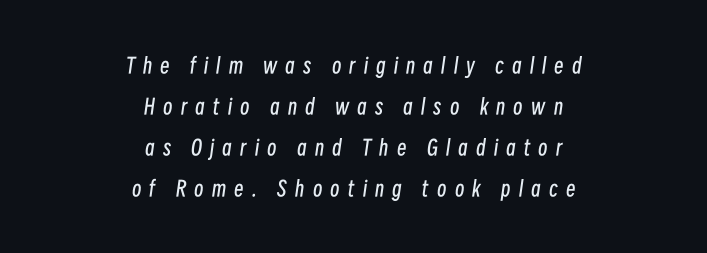
Q: Is the text bold? A: No.
Q: Is the text italic (slanted)? A: Yes, it leans right by about 8 degrees.
Q: Is the text underlined? A: No.
Q: How is the paragraph aligned? A: Centered.
Q: Is the spacing between letters normal or unusually wide? A: Unusually wide.
Q: Is the spacing between lines tight, normal or loose? A: Loose.
